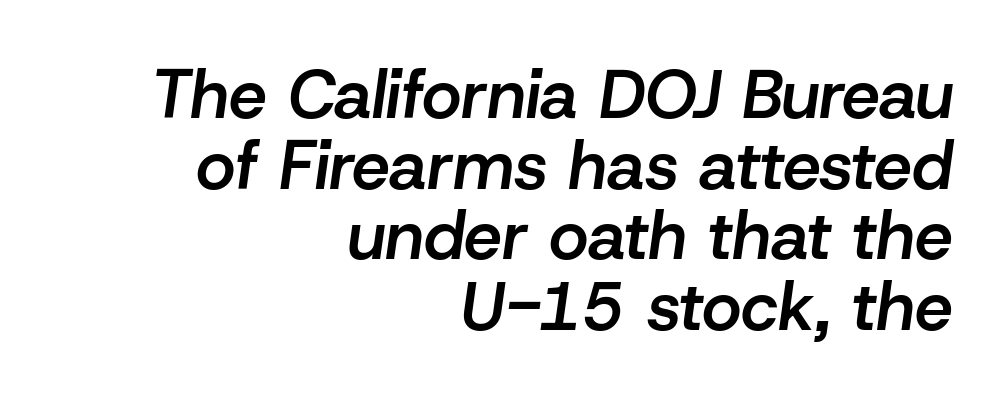
The image shows 68 px semibold type, italic (leaning right); set right-aligned, tight line spacing (1.04x), normal letter spacing, not underlined; low stroke contrast and a medium x-height.
